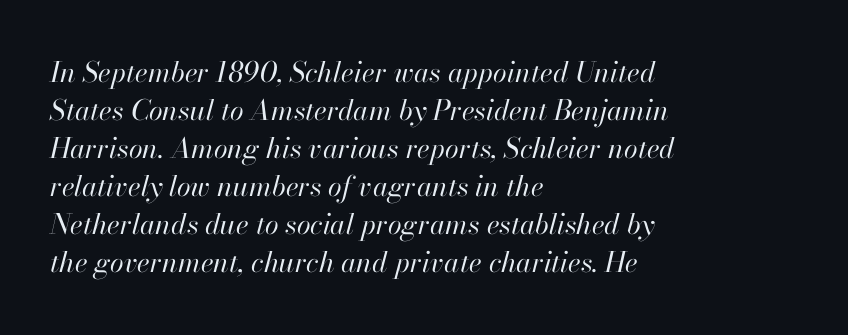
The image shows 28 px regular-weight type, italic (leaning right); set left-aligned, normal line spacing (1.36x), normal letter spacing, not underlined; high stroke contrast and a small x-height.
